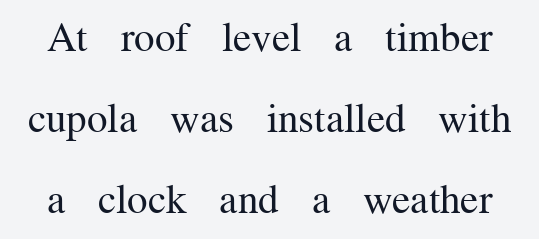
Q: Is the text bold? A: No.
Q: Is the text italic (slanted)? A: No, it is upright.
Q: Is the typeface a serif or a sans-serif typeface? A: Serif.
Q: Is the text underlined? A: No.
Q: Is the spacing between letters normal or unusually wide? A: Normal.
Q: Is the spacing between lines tight, normal or loose? A: Loose.
Q: Width (condensed, normal, or wide)? A: Normal.
Q: Stroke contrast? A: Medium.
Q: x-height? A: Medium.
Q: Monospaced? A: No.
